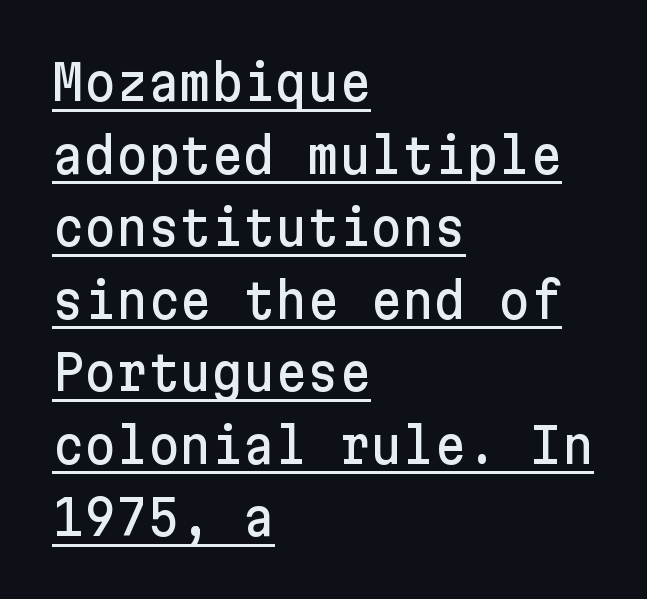
Q: Is the text italic (slanted)? A: No, it is upright.
Q: Is the typeface a serif or a sans-serif typeface? A: Sans-serif.
Q: Is the text underlined? A: Yes.
Q: How is the paragraph aligned? A: Left-aligned.
Q: Is the spacing between letters normal or unusually wide? A: Normal.
Q: Is the spacing between lines tight, normal or loose? A: Normal.
Q: Width (condensed, normal, or wide)? A: Normal.
Q: Stroke contrast? A: Low.
Q: x-height? A: Medium.
